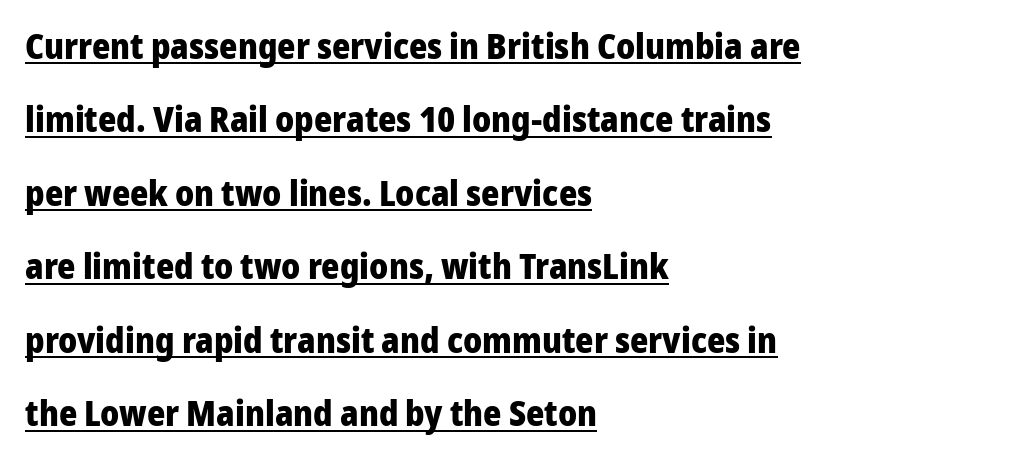
Thick stems and heavy bowls — unmistakably bold. The lettering is marked with a stroke running underneath it. Each line starts at the same left margin while the right side varies. The space between consecutive lines is lavish. Nobody touched the tracking dial on this one. The typography opts for an upright posture over an oblique one.
